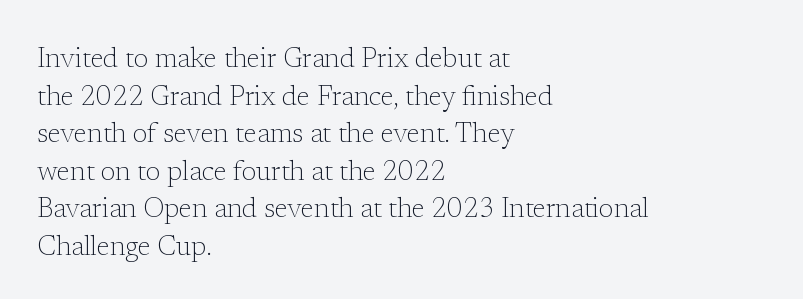
{"italic": "no", "bold": "no", "underline": "no", "align": "left", "line_spacing": "normal", "line_spacing_ratio": 1.39, "letter_spacing": "normal", "letter_spacing_em": 0.0, "glyph_px": 27}
